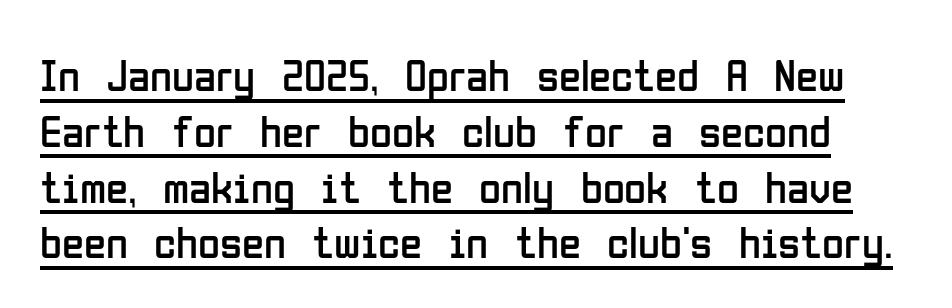
Q: Is the text bold? A: No.
Q: Is the text italic (slanted)? A: No, it is upright.
Q: Is the typeface a serif or a sans-serif typeface? A: Sans-serif.
Q: Is the text underlined? A: Yes.
Q: Is the spacing between letters normal or unusually wide? A: Normal.
Q: Width (condensed, normal, or wide)? A: Condensed.
Q: Stroke contrast? A: Low.
Q: x-height? A: Medium.
Q: Monospaced? A: No.
